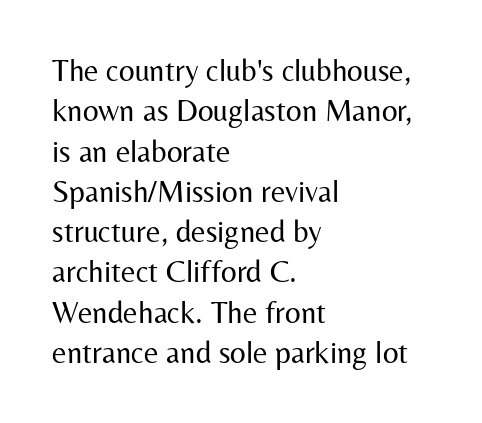
Q: Is the text bold? A: No.
Q: Is the text italic (slanted)? A: No, it is upright.
Q: Is the typeface a serif or a sans-serif typeface? A: Sans-serif.
Q: Is the text underlined? A: No.
Q: How is the paragraph aligned? A: Left-aligned.
Q: Is the spacing between letters normal or unusually wide? A: Normal.
Q: Is the spacing between lines tight, normal or loose? A: Normal.
Q: Width (condensed, normal, or wide)? A: Normal.
Q: Stroke contrast? A: Medium.
Q: x-height? A: Medium.
Q: Monospaced? A: No.
